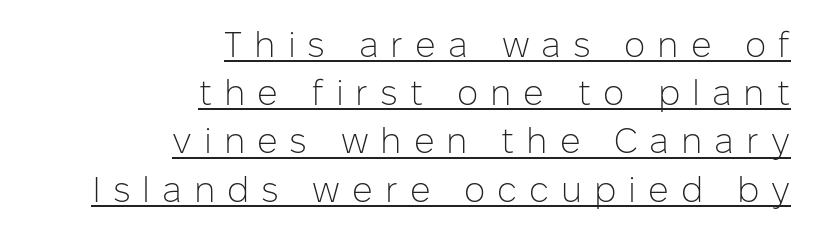
Q: Is the text bold? A: No.
Q: Is the text italic (slanted)? A: No, it is upright.
Q: Is the typeface a serif or a sans-serif typeface? A: Sans-serif.
Q: Is the text underlined? A: Yes.
Q: How is the paragraph aligned? A: Right-aligned.
Q: Is the spacing between letters normal or unusually wide? A: Unusually wide.
Q: Is the spacing between lines tight, normal or loose? A: Normal.
Q: Width (condensed, normal, or wide)? A: Normal.
Q: Stroke contrast? A: Low.
Q: x-height? A: Medium.
Q: Monospaced? A: No.
